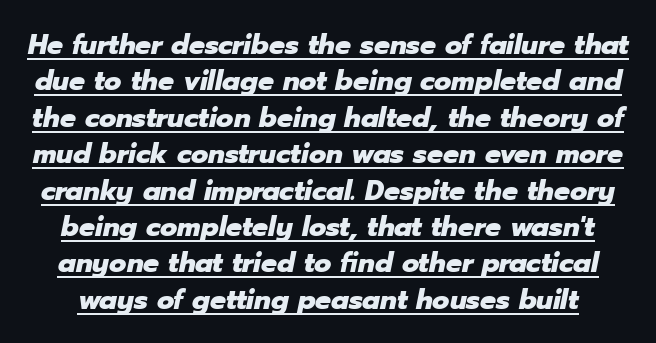
The image shows 28 px heavy type, italic (leaning right); set normal line spacing (1.3x), normal letter spacing, underlined; low stroke contrast and a medium x-height.
